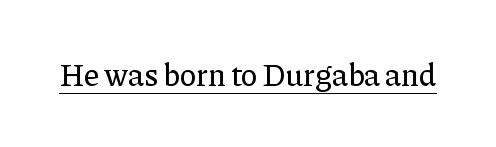
{"serif": "yes", "italic": "no", "width": "normal", "stroke_contrast": "low", "x_height": "medium", "monospaced": "no", "underline": "yes", "letter_spacing": "normal", "letter_spacing_em": 0.0, "glyph_px": 31}
